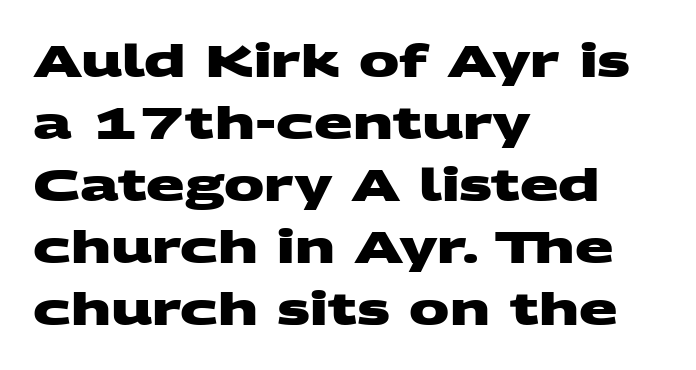
The image shows 45 px heavy, wide sans-serif type; set left-aligned, normal line spacing (1.38x), normal letter spacing, not underlined; medium stroke contrast and a large x-height.
